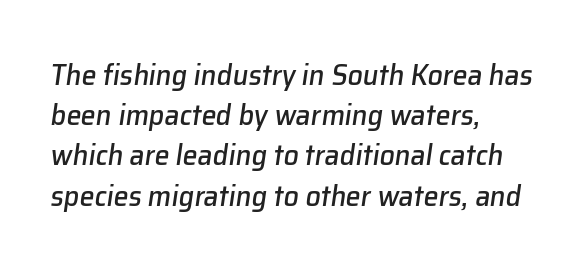
Q: Is the text italic (slanted)? A: Yes, it leans right by about 8 degrees.
Q: Is the text underlined? A: No.
Q: How is the paragraph aligned? A: Left-aligned.
Q: Is the spacing between letters normal or unusually wide? A: Normal.
Q: Is the spacing between lines tight, normal or loose? A: Normal.
Q: Width (condensed, normal, or wide)? A: Normal.
Q: Stroke contrast? A: Low.
Q: x-height? A: Medium.
Q: Monospaced? A: No.
